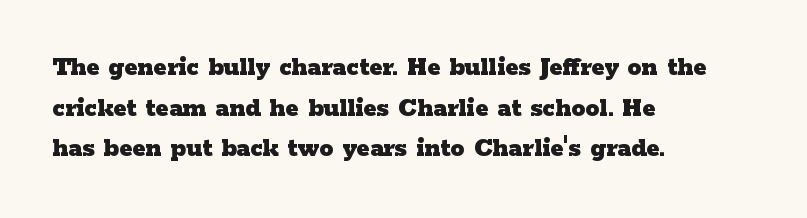
The image shows 28 px heavy, wide serif type, upright; set left-aligned, normal line spacing (1.45x), normal letter spacing, not underlined; low stroke contrast and a medium x-height.
